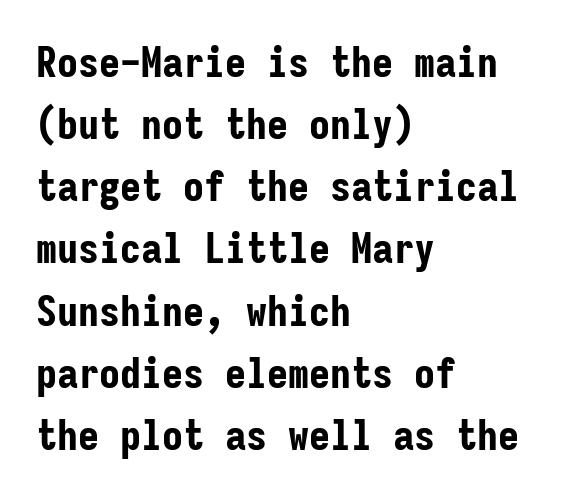
{"serif": "no", "italic": "no", "bold": "yes", "weight": "bold", "width": "condensed", "stroke_contrast": "low", "x_height": "medium", "monospaced": "yes", "underline": "no", "align": "left", "line_spacing": "normal", "line_spacing_ratio": 1.48, "letter_spacing": "normal", "letter_spacing_em": 0.0, "glyph_px": 42}
